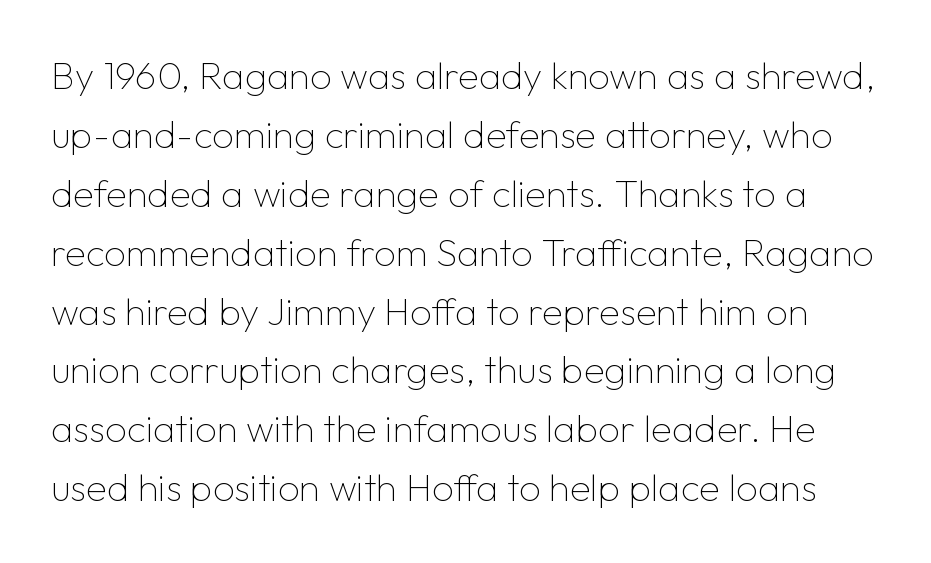
Q: Is the text bold? A: No.
Q: Is the text italic (slanted)? A: No, it is upright.
Q: Is the typeface a serif or a sans-serif typeface? A: Sans-serif.
Q: Is the text underlined? A: No.
Q: Is the spacing between letters normal or unusually wide? A: Normal.
Q: Is the spacing between lines tight, normal or loose? A: Normal.
Q: Width (condensed, normal, or wide)? A: Normal.
Q: Stroke contrast? A: Low.
Q: x-height? A: Medium.
Q: Monospaced? A: No.
